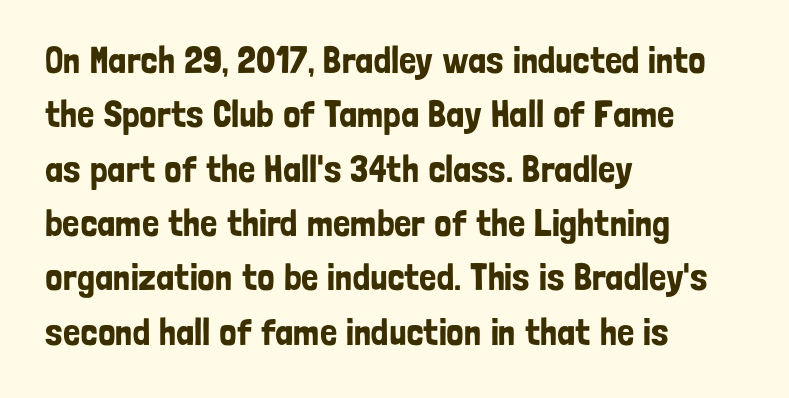
The rendering uses a moderate line-height, typical for paragraphs. Nobody touched the tracking dial on this one. Nobody drew a line under any word here. If you drew a line through each stem, it would be perfectly vertical. Do the characters align in a grid? No, the font is proportional. A student would call this left alignment; a typographer would say flush left, rag right.
